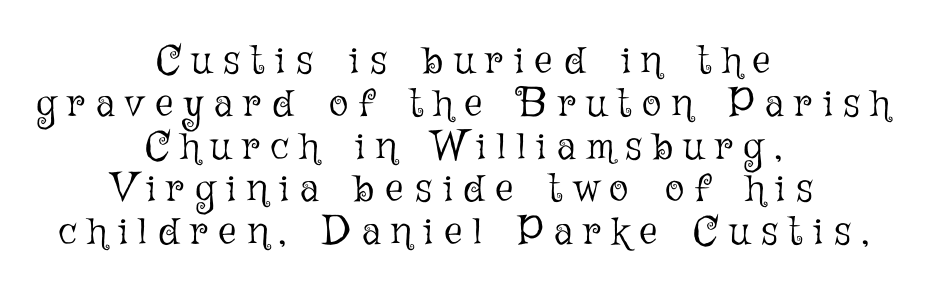
Glance below the letters and you will spot only blank space. If you drew a line through each stem, it would be perfectly vertical. In terms of leading, this rendering errs on the cramped side. Look at the tracking — it's clearly loosened, letters drifting apart. If you folded the block vertically in half, each line would mirror itself in length.
